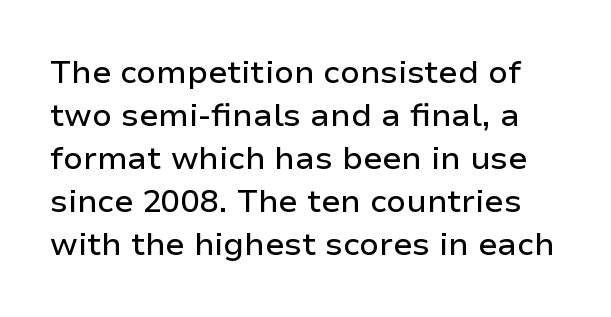
{"serif": "no", "italic": "no", "width": "normal", "stroke_contrast": "low", "x_height": "medium", "monospaced": "no", "underline": "no", "line_spacing": "normal", "line_spacing_ratio": 1.34, "letter_spacing": "normal", "letter_spacing_em": 0.0, "glyph_px": 32}
